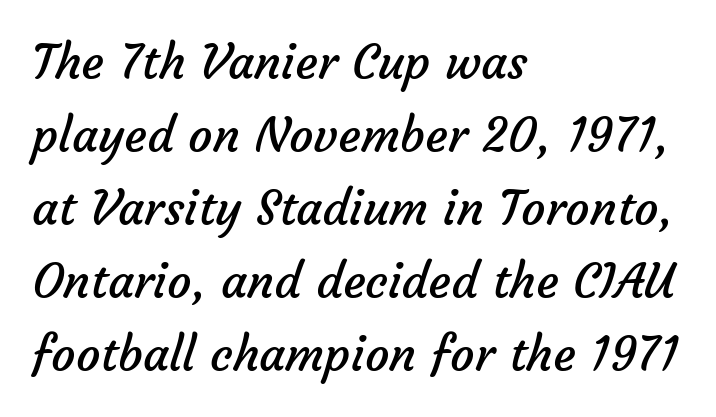
The image shows 48 px regular-weight sans-serif type; set left-aligned, normal line spacing (1.52x), normal letter spacing, not underlined; low stroke contrast and a medium x-height.
